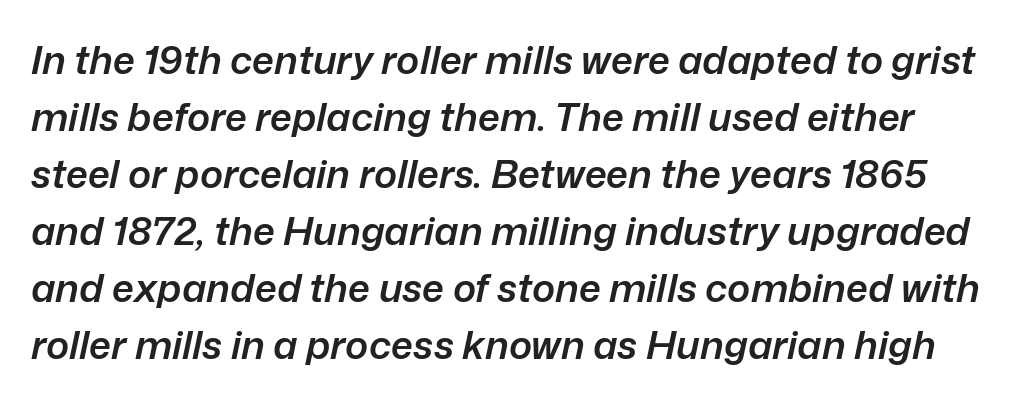
The passage shown is typed in a proportional face where columns would drift. The font's italic variant was chosen for this text. Inter-character spacing is left at the font's built-in metrics. Descenders hang freely into open space. The line-height multiplier appears to be the usual default.
